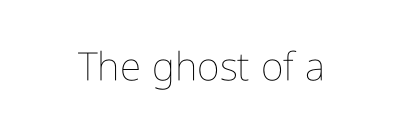
Q: Is the text bold? A: No.
Q: Is the text italic (slanted)? A: No, it is upright.
Q: Is the text underlined? A: No.
Q: Is the spacing between letters normal or unusually wide? A: Normal.
Q: Width (condensed, normal, or wide)? A: Condensed.
Q: Stroke contrast? A: Low.
Q: x-height? A: Medium.
Q: Monospaced? A: No.
